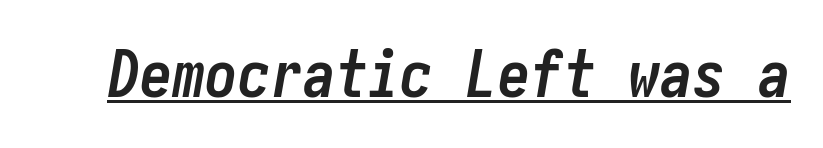
The font's italic variant was chosen for this text. The gaps between neighbouring characters are ordinary and unremarkable. A rule runs beneath these lines of type. Thick stems and heavy bowls — unmistakably bold.
